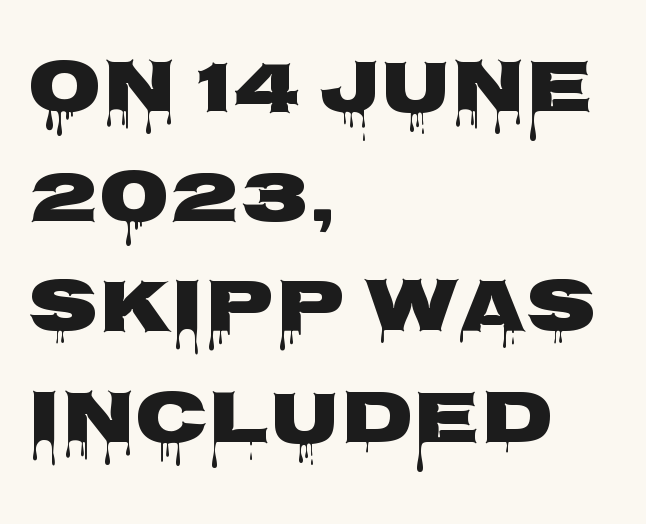
{"serif": "no", "italic": "no", "bold": "yes", "weight": "heavy", "width": "wide", "stroke_contrast": "low", "x_height": "large", "monospaced": "no", "underline": "no", "align": "left", "line_spacing": "normal", "line_spacing_ratio": 1.45, "letter_spacing": "normal", "letter_spacing_em": 0.0, "glyph_px": 76}
